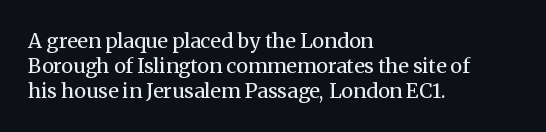
The image shows 20 px text type, upright; set left-aligned, line spacing 1.24x, normal letter spacing, not underlined.
